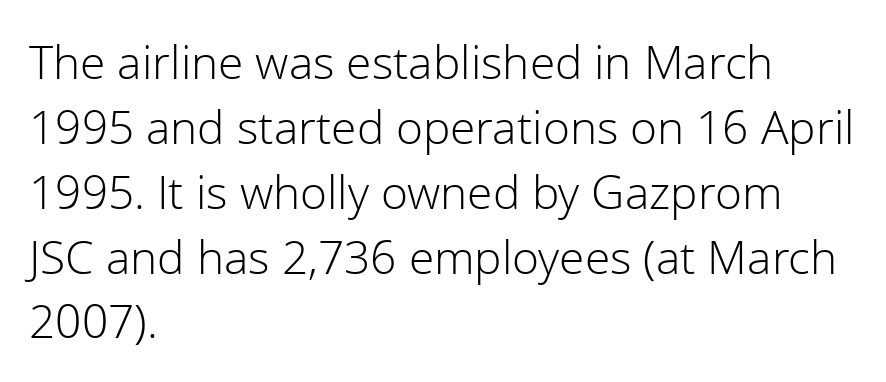
Q: Is the text bold? A: No.
Q: Is the text italic (slanted)? A: No, it is upright.
Q: Is the typeface a serif or a sans-serif typeface? A: Sans-serif.
Q: Is the text underlined? A: No.
Q: How is the paragraph aligned? A: Left-aligned.
Q: Is the spacing between letters normal or unusually wide? A: Normal.
Q: Is the spacing between lines tight, normal or loose? A: Normal.
Q: Width (condensed, normal, or wide)? A: Normal.
Q: x-height? A: Medium.
Q: Monospaced? A: No.
